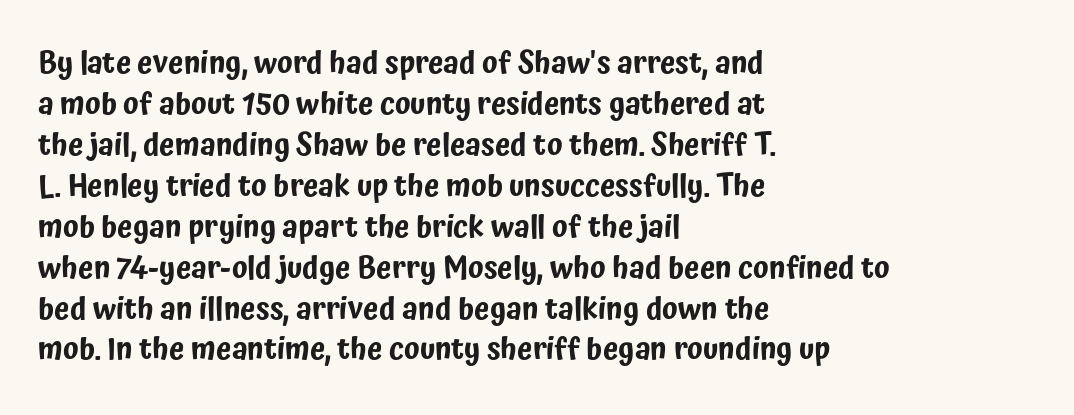
Q: Is the text italic (slanted)? A: No, it is upright.
Q: Is the typeface a serif or a sans-serif typeface? A: Sans-serif.
Q: Is the text underlined? A: No.
Q: How is the paragraph aligned? A: Left-aligned.
Q: Is the spacing between letters normal or unusually wide? A: Normal.
Q: Is the spacing between lines tight, normal or loose? A: Normal.
Q: Width (condensed, normal, or wide)? A: Condensed.
Q: Stroke contrast? A: Low.
Q: x-height? A: Medium.
Q: Monospaced? A: No.
